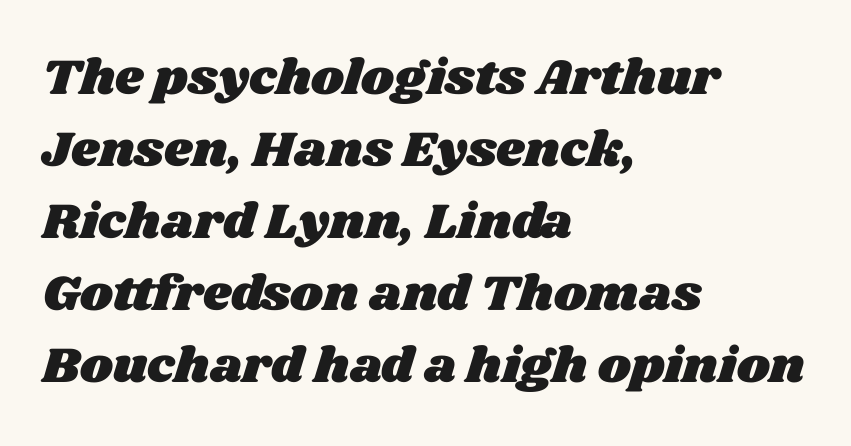
The image shows 50 px wide type; set left-aligned, normal line spacing (1.44x), normal letter spacing, not underlined; medium stroke contrast and a large x-height.
